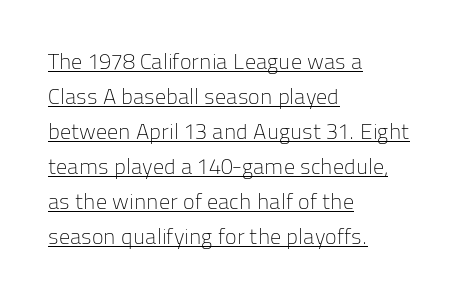
{"italic": "no", "bold": "no", "underline": "yes", "align": "left", "line_spacing": "normal", "line_spacing_ratio": 1.59, "letter_spacing": "normal", "letter_spacing_em": 0.0, "glyph_px": 22}
